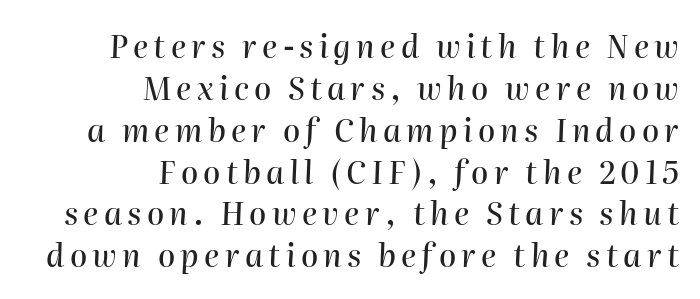
This sample has the flowing, uneven cadence of proportional lettering. Regular leading. Is the block centered? No — it sits flush against the right margin. Glance below the letters and you will spot only blank space.
